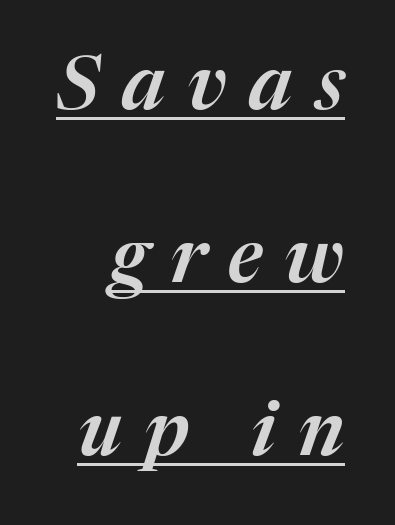
{"italic": "yes", "lean": "right", "slant_degrees": 17, "width": "normal", "stroke_contrast": "medium", "x_height": "medium", "monospaced": "no", "underline": "yes", "line_spacing": "loose", "line_spacing_ratio": 2.31, "letter_spacing": "wide", "letter_spacing_em": 0.3, "glyph_px": 75}
